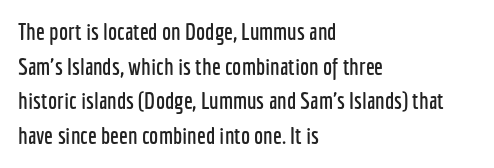
The image shows 23 px text type, upright; set left-aligned, normal line spacing (1.51x), normal letter spacing, not underlined.
